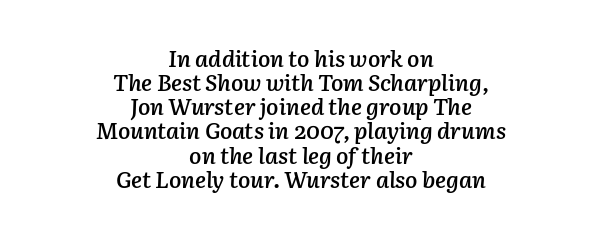
The rendering uses a small line-height, squeezing the rows. Students, this is semibold: more ink than regular, less than bold. Line starts and ends both wander, symmetrically. Here the glyphs are tracked normally, forming tight word shapes.
